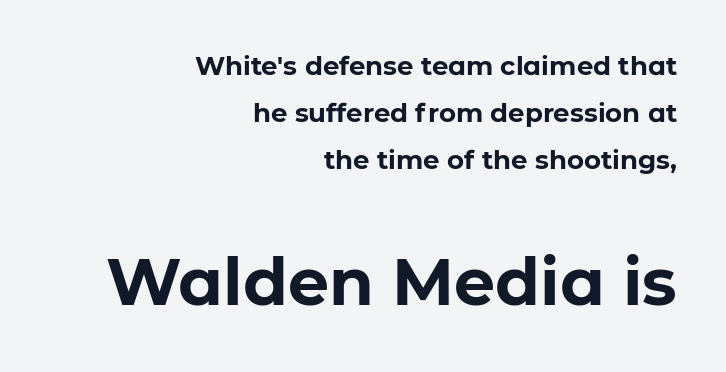
{"serif": "no", "italic": "no", "bold": "yes", "weight": "bold", "width": "normal", "stroke_contrast": "low", "x_height": "medium", "monospaced": "no", "underline": "no", "align": "right", "line_spacing_ratio": 1.81, "letter_spacing": "normal", "letter_spacing_em": 0.0, "larger_block": "second", "size_ratio": 2.5, "glyph_px": 65}
